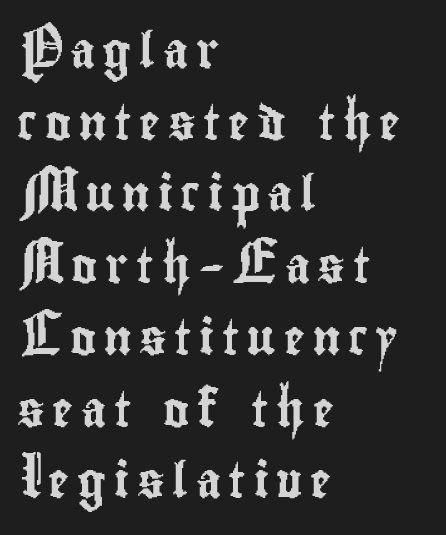
Q: Is the text italic (slanted)? A: No, it is upright.
Q: Is the typeface a serif or a sans-serif typeface? A: Sans-serif.
Q: Is the text underlined? A: No.
Q: How is the paragraph aligned? A: Left-aligned.
Q: Is the spacing between letters normal or unusually wide? A: Unusually wide.
Q: Is the spacing between lines tight, normal or loose? A: Loose.
Q: Width (condensed, normal, or wide)? A: Condensed.
Q: Stroke contrast? A: Low.
Q: x-height? A: Small.
Q: Monospaced? A: No.
